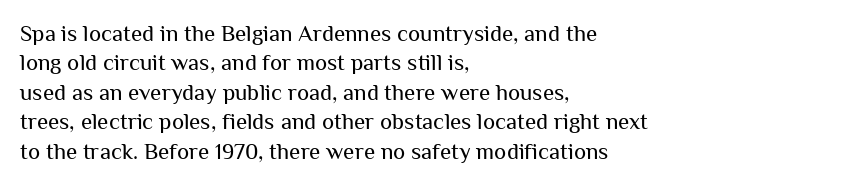
{"italic": "no", "bold": "no", "underline": "no", "align": "left", "line_spacing": "normal", "line_spacing_ratio": 1.28, "letter_spacing": "normal", "letter_spacing_em": 0.0, "glyph_px": 23}
